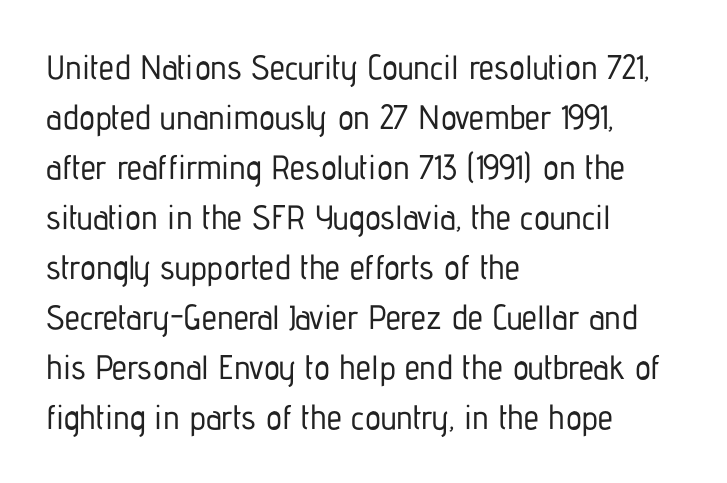
Q: Is the text italic (slanted)? A: No, it is upright.
Q: Is the typeface a serif or a sans-serif typeface? A: Sans-serif.
Q: Is the text underlined? A: No.
Q: How is the paragraph aligned? A: Left-aligned.
Q: Is the spacing between letters normal or unusually wide? A: Normal.
Q: Is the spacing between lines tight, normal or loose? A: Normal.
Q: Width (condensed, normal, or wide)? A: Condensed.
Q: Stroke contrast? A: Low.
Q: x-height? A: Medium.
Q: Monospaced? A: No.
